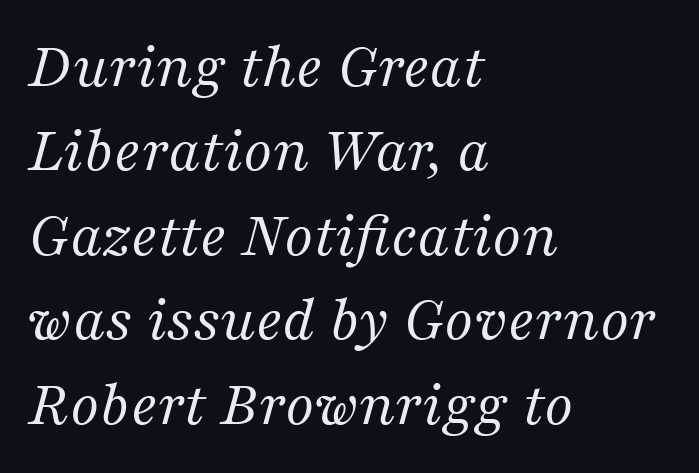
Q: Is the text bold? A: No.
Q: Is the text italic (slanted)? A: Yes, it leans right by about 16 degrees.
Q: Is the typeface a serif or a sans-serif typeface? A: Serif.
Q: Is the text underlined? A: No.
Q: How is the paragraph aligned? A: Left-aligned.
Q: Is the spacing between letters normal or unusually wide? A: Normal.
Q: Is the spacing between lines tight, normal or loose? A: Normal.
Q: Width (condensed, normal, or wide)? A: Normal.
Q: Stroke contrast? A: Medium.
Q: x-height? A: Medium.
Q: Monospaced? A: No.
